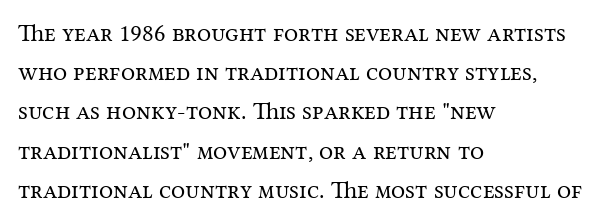
The image shows 25 px text type, upright; set left-aligned, normal line spacing (1.57x), normal letter spacing, not underlined.
